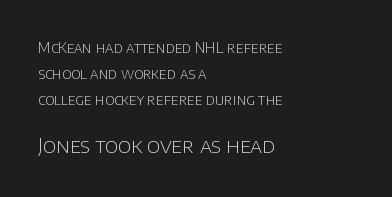
{"italic": "no", "bold": "no", "underline": "no", "align": "left", "line_spacing_ratio": 1.86, "letter_spacing": "normal", "letter_spacing_em": 0.0, "larger_block": "second", "size_ratio": 1.43, "glyph_px": 20}
